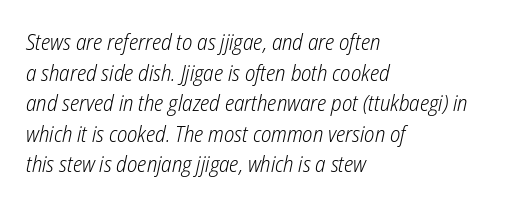
Q: Is the text bold? A: No.
Q: Is the text italic (slanted)? A: Yes, it leans right by about 12 degrees.
Q: Is the text underlined? A: No.
Q: How is the paragraph aligned? A: Left-aligned.
Q: Is the spacing between letters normal or unusually wide? A: Normal.
Q: Is the spacing between lines tight, normal or loose? A: Normal.
